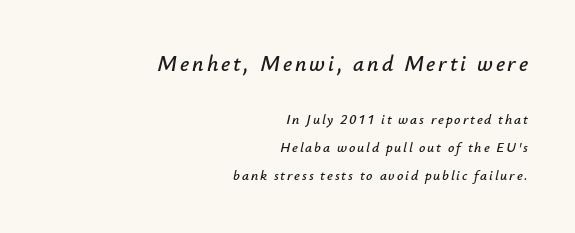
A typesetter would mark this as italic. The lines are spread far apart with generous leading. Reading top to bottom, the characters get smaller at the block break. A student would call this right alignment; a typographer would say flush right, rag left. The space directly below the letters is spotless.
